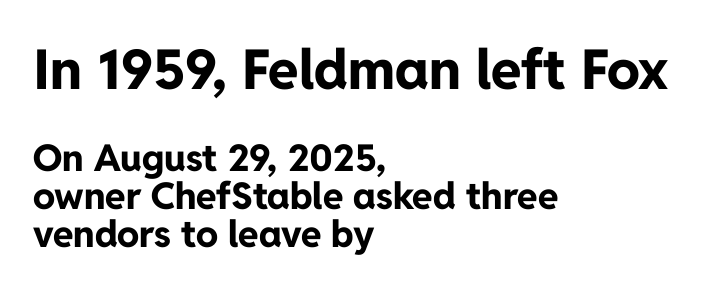
Compared with typical paragraphs, the rows here are closer together. The rag falls on the right side of this text block. No extra tracking has been applied to these lines. Font category for this specimen: sans-serif. This is roman type, the default non-slanted kind.
